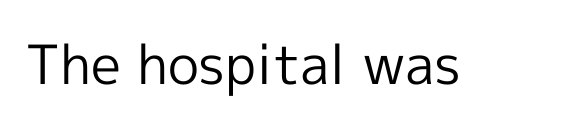
Q: Is the text bold? A: No.
Q: Is the text italic (slanted)? A: No, it is upright.
Q: Is the typeface a serif or a sans-serif typeface? A: Sans-serif.
Q: Is the text underlined? A: No.
Q: Is the spacing between letters normal or unusually wide? A: Normal.
Q: Width (condensed, normal, or wide)? A: Normal.
Q: x-height? A: Medium.
Q: Monospaced? A: No.
